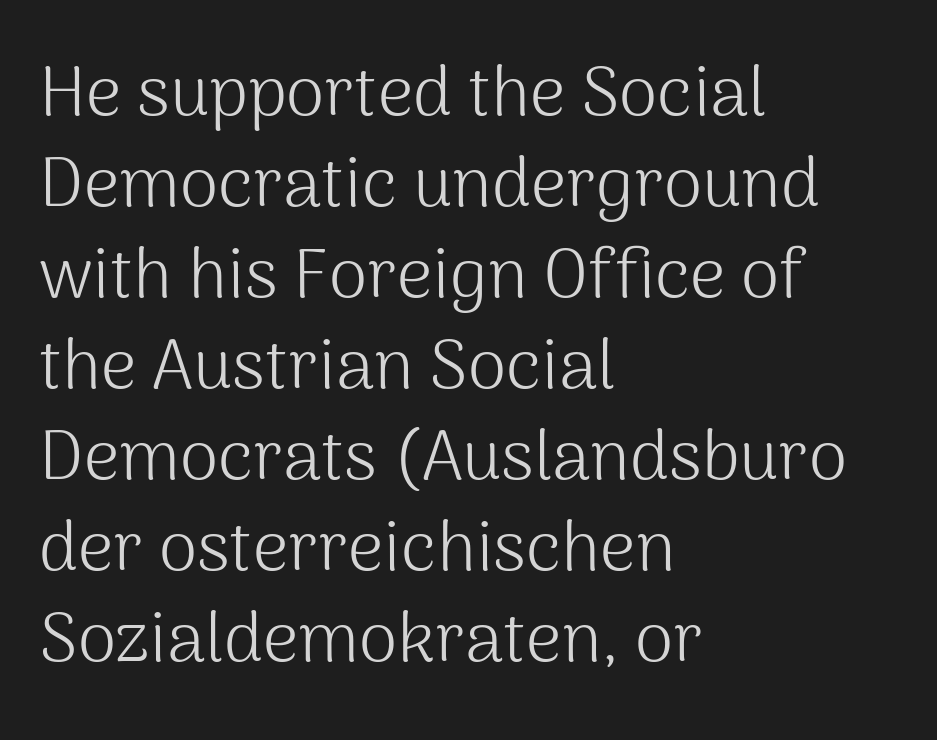
Q: Is the text bold? A: No.
Q: Is the text italic (slanted)? A: No, it is upright.
Q: Is the typeface a serif or a sans-serif typeface? A: Sans-serif.
Q: Is the text underlined? A: No.
Q: How is the paragraph aligned? A: Left-aligned.
Q: Is the spacing between letters normal or unusually wide? A: Normal.
Q: Is the spacing between lines tight, normal or loose? A: Normal.
Q: Width (condensed, normal, or wide)? A: Normal.
Q: Stroke contrast? A: Medium.
Q: x-height? A: Medium.
Q: Monospaced? A: No.
